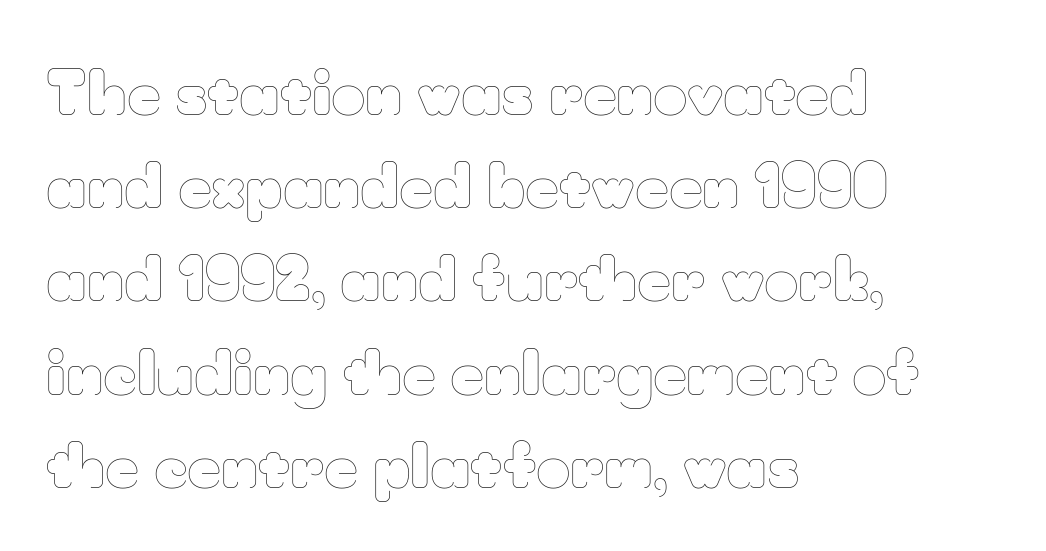
The image shows 59 px thin type, upright; set left-aligned, normal line spacing (1.58x), normal letter spacing, not underlined; low stroke contrast and a small x-height.
